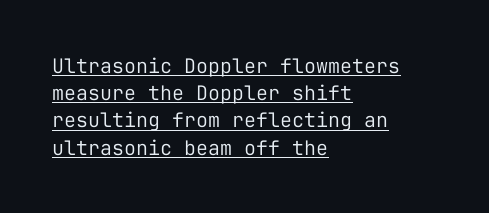
Italic? Not at all — the glyphs are vertical. Spacing between characters is what you'd get straight out of the box. Each new line begins a customary step beneath the previous one. Stroke mass is kept to a normal reading level or below. The rendering anchors every line to the left-hand side.
